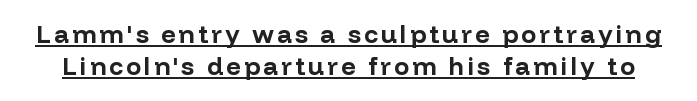
Q: Is the text bold? A: Yes.
Q: Is the text italic (slanted)? A: No, it is upright.
Q: Is the text underlined? A: Yes.
Q: Is the spacing between lines tight, normal or loose? A: Normal.
